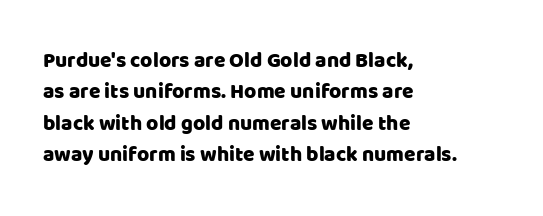
The compositor pushed each line to the left boundary. The designer left line spacing at the default. The rendering keeps characters at their native spacing. No italicization has been applied; the sample stays upright. Clear beneath every line of the passage.
